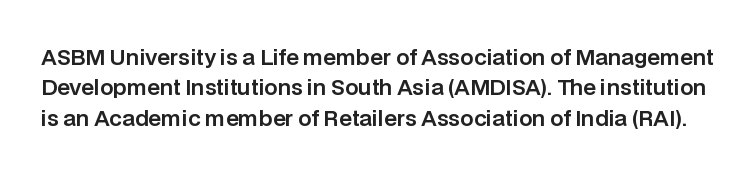
Descenders are the only things crossing below the line. Spacing between characters is what you'd get straight out of the box. Compared with typical paragraphs, the rows here are spaced about the same. Every character sits straight up, as roman type does.
